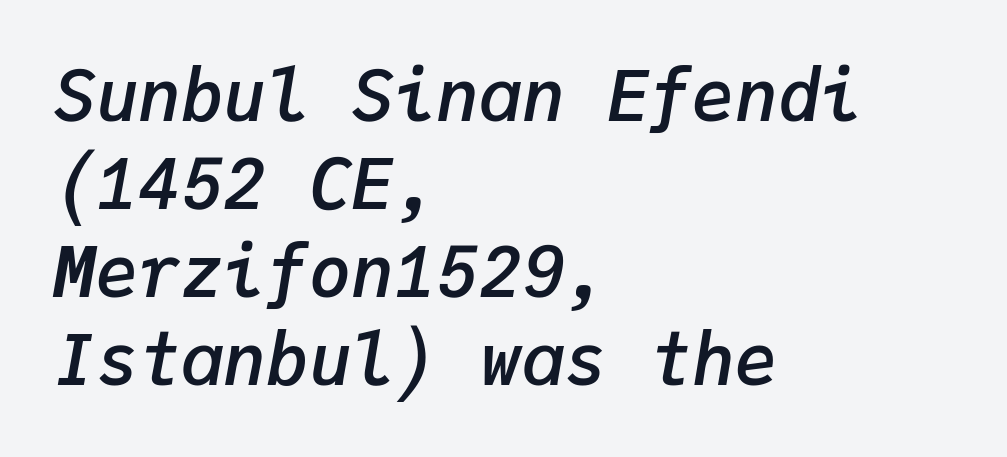
{"italic": "yes", "lean": "right", "slant_degrees": 9, "bold": "semi", "weight": "semibold", "width": "normal", "stroke_contrast": "low", "x_height": "medium", "monospaced": "yes", "underline": "no", "align": "left", "line_spacing_ratio": 1.24, "letter_spacing": "normal", "letter_spacing_em": 0.0, "glyph_px": 71}
